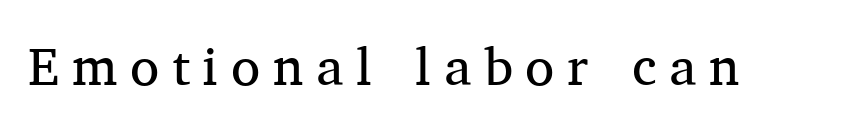
{"serif": "yes", "italic": "no", "bold": "no", "weight": "regular", "width": "normal", "stroke_contrast": "medium", "x_height": "medium", "monospaced": "no", "underline": "no", "letter_spacing": "wide", "letter_spacing_em": 0.24, "glyph_px": 53}
